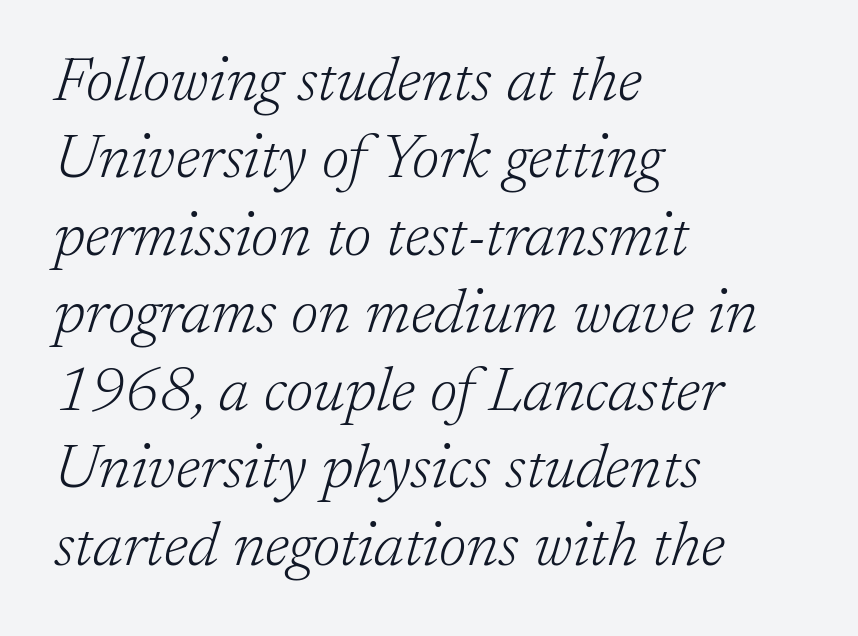
The image shows 62 px light serif type, italic (leaning right); set left-aligned, normal line spacing (1.25x), normal letter spacing, not underlined; low stroke contrast and a medium x-height.
